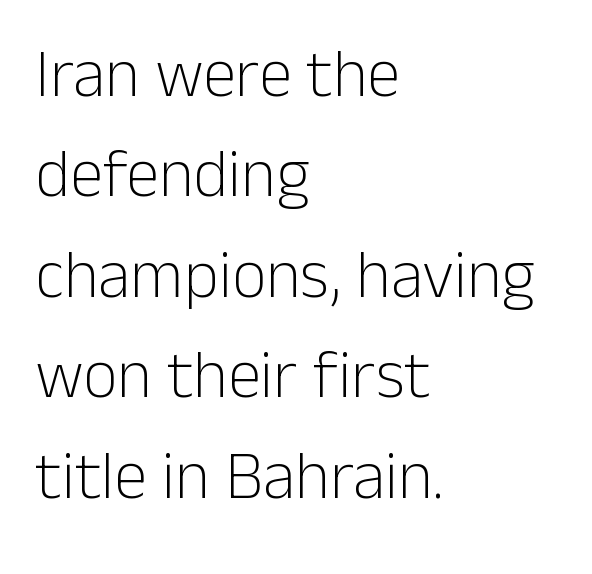
Look at the bottom of the vertical strokes: they stop flat, with no serifs. The weight would be labelled regular, book, light, or lighter still. Letter spacing: default. Upright lettering throughout.
